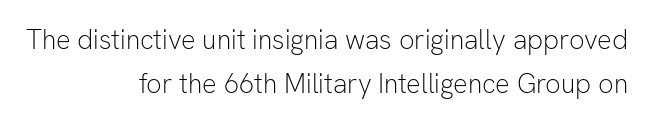
{"italic": "no", "bold": "no", "underline": "no", "align": "right", "line_spacing": "normal", "line_spacing_ratio": 1.63, "letter_spacing": "normal", "letter_spacing_em": 0.0, "glyph_px": 27}
